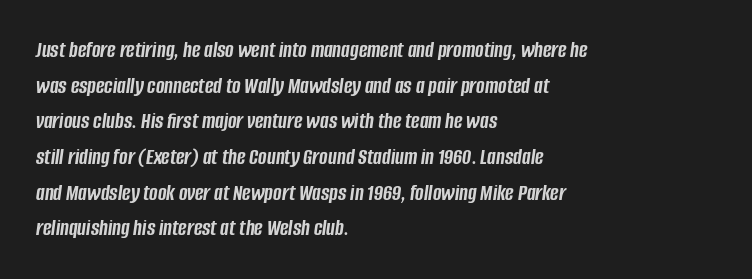
The face used here is rendered with its standard letterfit. Lines of text with bare space underneath. The characters look thick and weighty, a clear bold. Line beginnings align vertically; line endings do not. The rows are spaced the way most documents space them.
